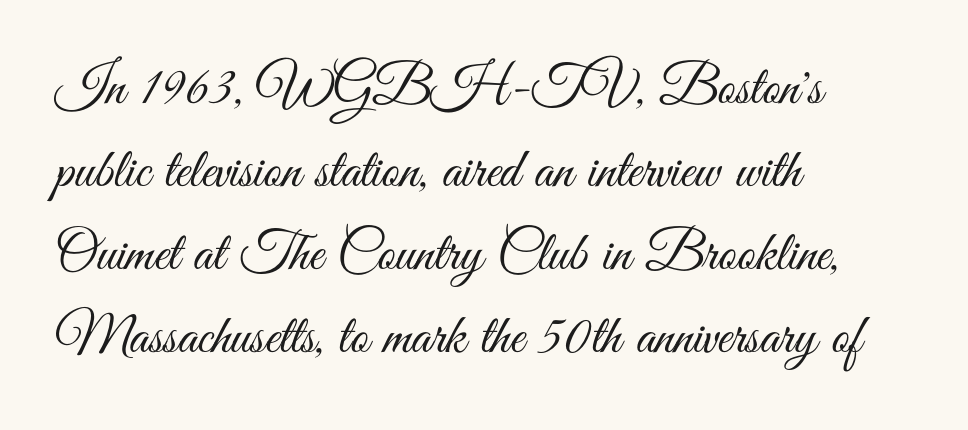
This rendering features lettering with no underline. Nothing heavy about these letters — not bold at all. The passage shown stacks its lines at a standard gap. These lines are set flush left with a ragged right edge. Caption: standard tracking, unaltered.
